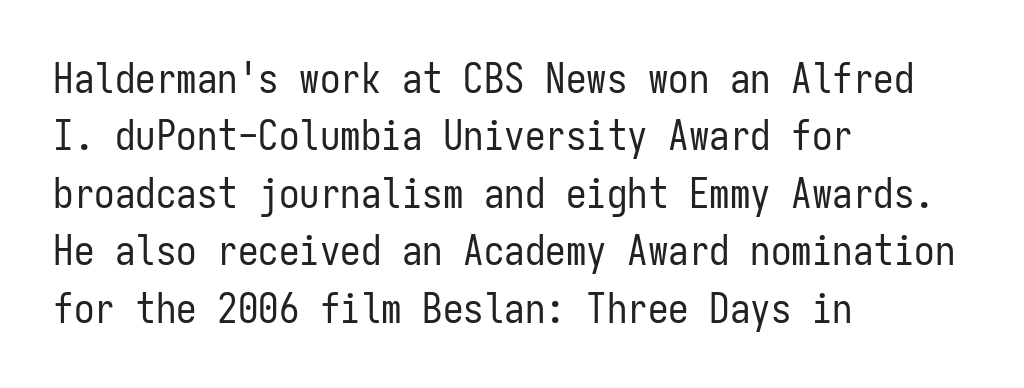
Q: Is the text bold? A: No.
Q: Is the text italic (slanted)? A: No, it is upright.
Q: Is the typeface a serif or a sans-serif typeface? A: Sans-serif.
Q: Is the text underlined? A: No.
Q: How is the paragraph aligned? A: Left-aligned.
Q: Is the spacing between letters normal or unusually wide? A: Normal.
Q: Is the spacing between lines tight, normal or loose? A: Normal.
Q: Width (condensed, normal, or wide)? A: Condensed.
Q: Stroke contrast? A: Low.
Q: x-height? A: Medium.
Q: Monospaced? A: Yes.
